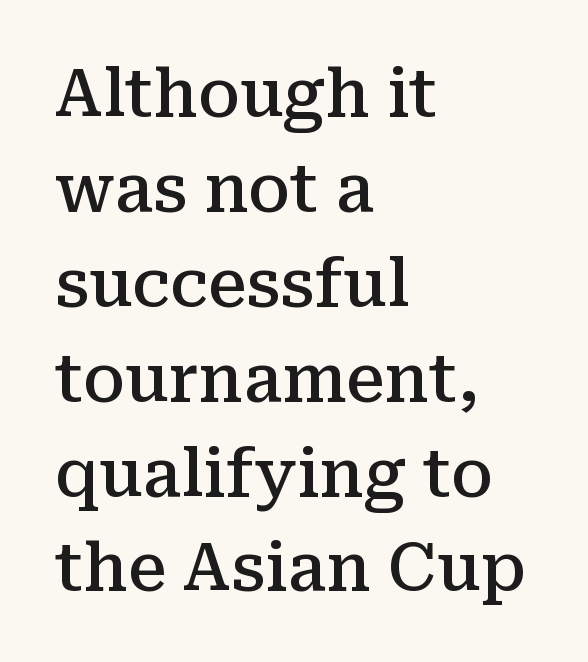
Has an underline been added? It has not. Stroke terminals: seriffed. These lines sit exactly where default settings would place them. You could call the tracking neutral — neither tight nor loose. These lines are rendered in a variable-pitch font.
